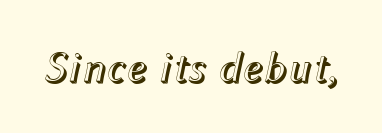
The image shows 44 px text type, italic (leaning right); set normal letter spacing, not underlined; a medium x-height.
